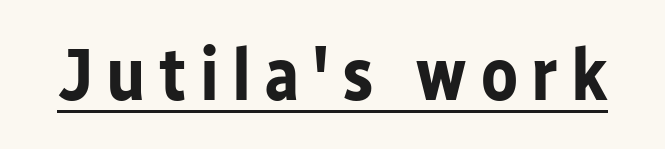
The type sits square on the baseline with zero lean. On the weight axis this lands at bold, roughly 700. A sans-serif font was chosen for this passage. Looks like regular typesetting: each glyph gets only the width it needs. The face used here appears with an underline applied.
